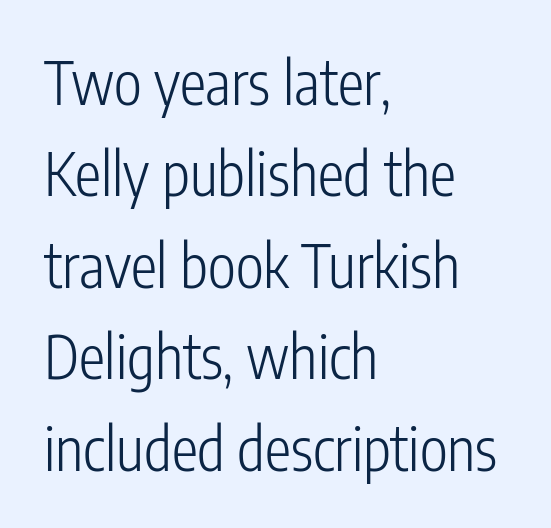
The image shows 59 px light, condensed sans-serif type, upright; set left-aligned, normal line spacing (1.55x), normal letter spacing, not underlined; low stroke contrast and a medium x-height.
